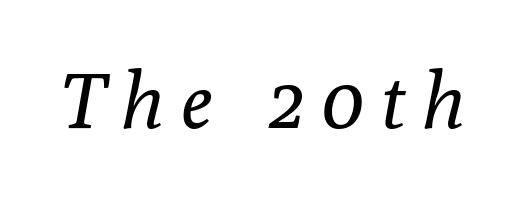
The face used here is proportionally spaced, like ordinary book or web type. Note: serifs present on the glyphs. The font's italic variant was chosen for this text. Words float on clear page, feet unadorned. The gaps between neighbouring characters are conspicuously large.
